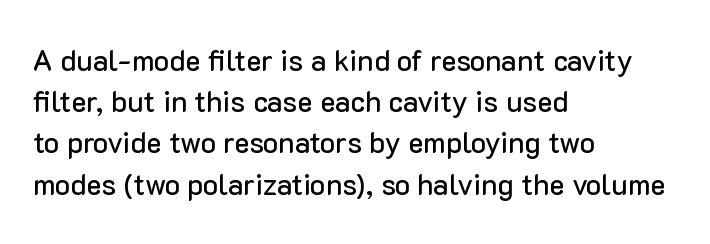
In terms of letterspacing, this is plain default setting. Each line starts at the same left margin while the right side varies. Nope, no serifs anywhere on these letters. The block of text has a typical density, with ordinary space between rows.
